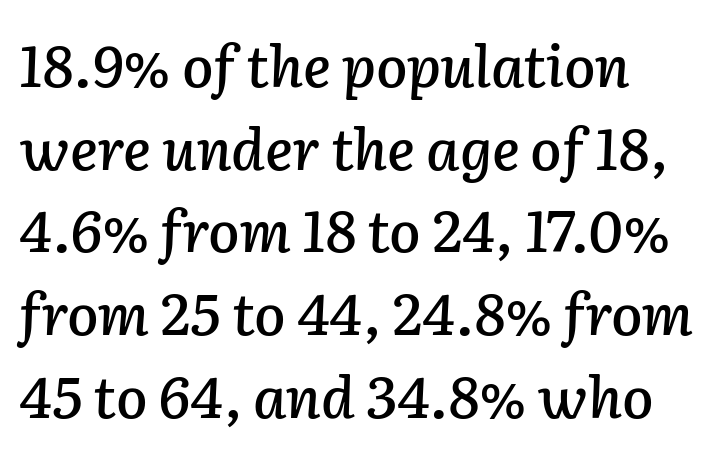
Q: Is the text italic (slanted)? A: Yes, it leans right by about 2 degrees.
Q: Is the text underlined? A: No.
Q: How is the paragraph aligned? A: Left-aligned.
Q: Is the spacing between letters normal or unusually wide? A: Normal.
Q: Is the spacing between lines tight, normal or loose? A: Normal.
Q: Width (condensed, normal, or wide)? A: Normal.
Q: Stroke contrast? A: Low.
Q: x-height? A: Medium.
Q: Monospaced? A: No.
